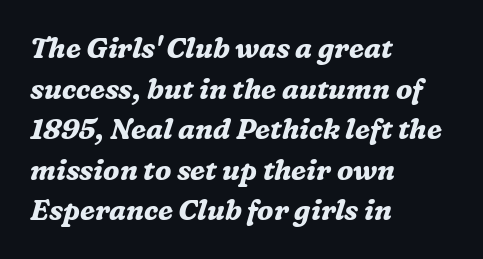
Q: Is the text bold? A: Yes.
Q: Is the text italic (slanted)? A: Yes, it leans right by about 16 degrees.
Q: Is the typeface a serif or a sans-serif typeface? A: Serif.
Q: Is the text underlined? A: No.
Q: How is the paragraph aligned? A: Left-aligned.
Q: Is the spacing between letters normal or unusually wide? A: Normal.
Q: Is the spacing between lines tight, normal or loose? A: Normal.
Q: Width (condensed, normal, or wide)? A: Normal.
Q: Stroke contrast? A: Medium.
Q: x-height? A: Medium.
Q: Monospaced? A: No.
